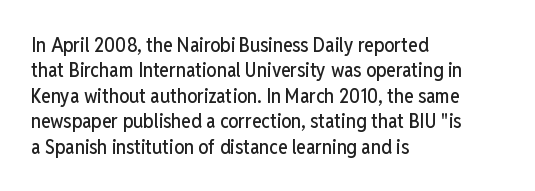
Layout note: lines flush left. The zone under the glyphs is completely vacant. The gaps between neighbouring characters are ordinary and unremarkable. Ascenders rise straight up at ninety degrees. Leading matches the norm, producing a regular column.
